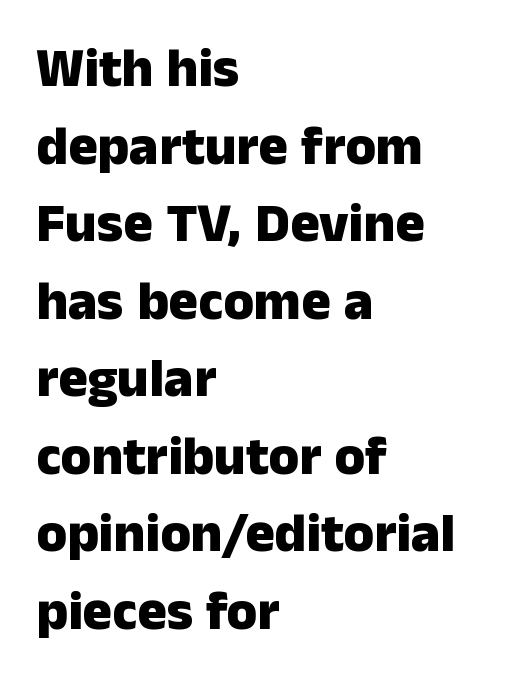
The image shows 55 px heavy sans-serif type, upright; set left-aligned, normal line spacing (1.41x), normal letter spacing, not underlined; low stroke contrast and a medium x-height.
